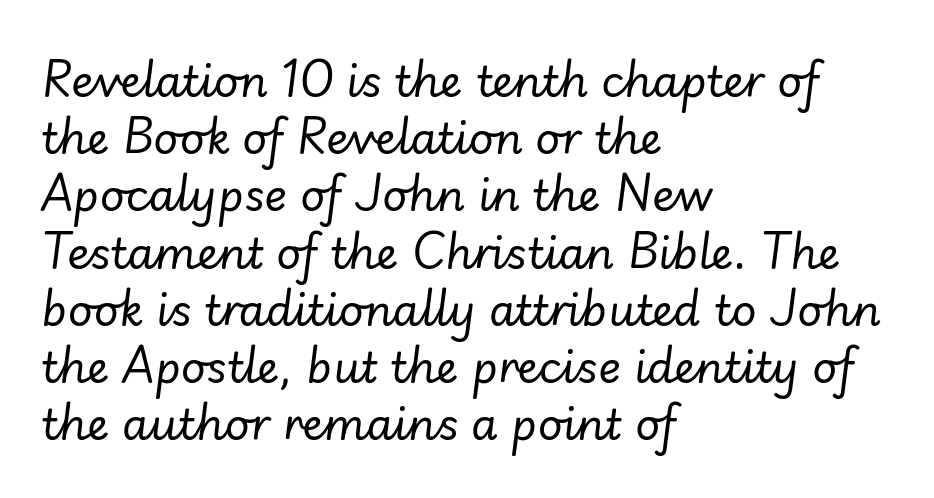
The image shows 43 px regular-weight type, italic (leaning right); set left-aligned, normal line spacing (1.33x), normal letter spacing, not underlined; low stroke contrast and a small x-height.
